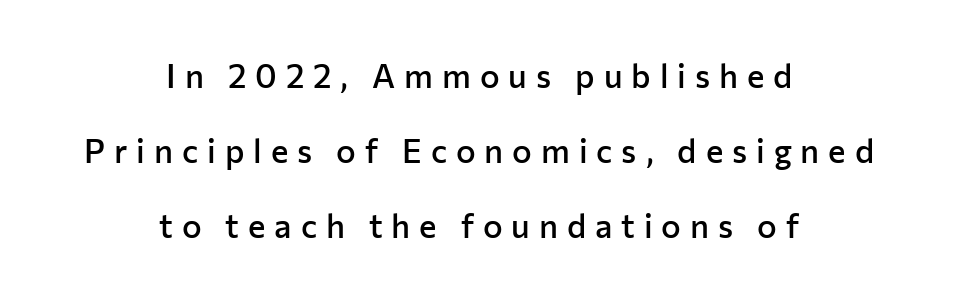
The image shows 33 px semibold sans-serif type, upright; set centered, loose line spacing (2.28x), unusually wide letter spacing (+0.27 em), not underlined; low stroke contrast and a medium x-height.
